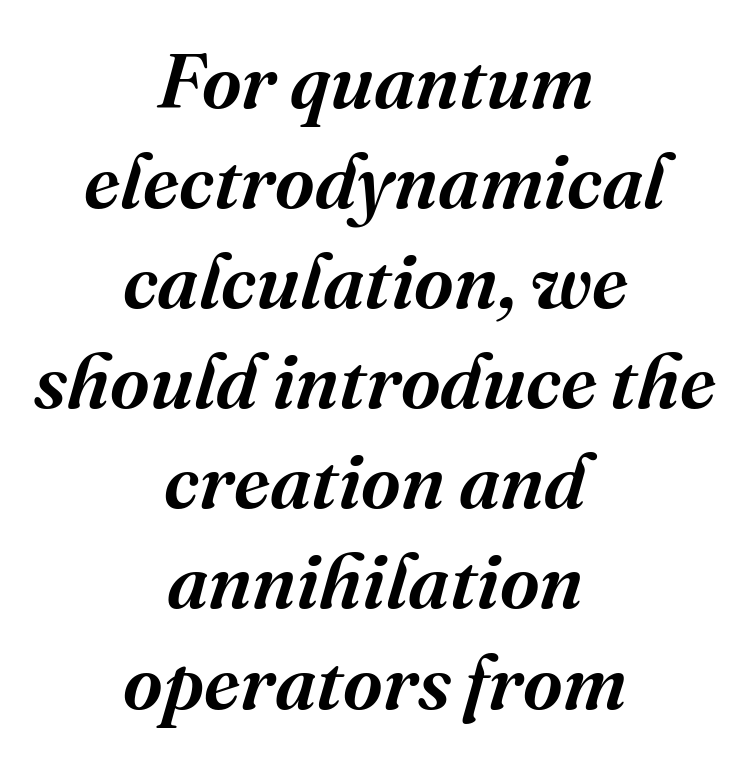
Q: Is the text bold? A: Semi-bold.
Q: Is the text italic (slanted)? A: Yes, it leans right by about 16 degrees.
Q: Is the typeface a serif or a sans-serif typeface? A: Serif.
Q: Is the text underlined? A: No.
Q: How is the paragraph aligned? A: Centered.
Q: Is the spacing between letters normal or unusually wide? A: Normal.
Q: Is the spacing between lines tight, normal or loose? A: Normal.
Q: Width (condensed, normal, or wide)? A: Normal.
Q: Stroke contrast? A: Medium.
Q: x-height? A: Medium.
Q: Monospaced? A: No.
